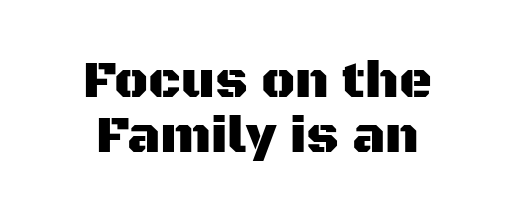
Q: Is the text italic (slanted)? A: No, it is upright.
Q: Is the typeface a serif or a sans-serif typeface? A: Sans-serif.
Q: Is the text underlined? A: No.
Q: How is the paragraph aligned? A: Centered.
Q: Is the spacing between letters normal or unusually wide? A: Normal.
Q: Is the spacing between lines tight, normal or loose? A: Tight.
Q: Width (condensed, normal, or wide)? A: Normal.
Q: Stroke contrast? A: Medium.
Q: x-height? A: Large.
Q: Monospaced? A: No.
